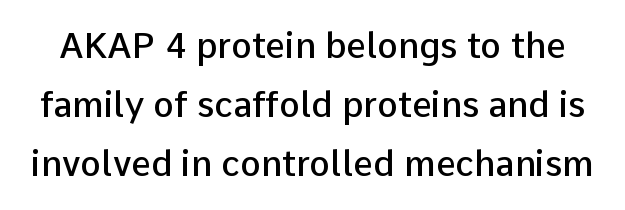
Q: Is the text bold? A: Semi-bold.
Q: Is the text italic (slanted)? A: No, it is upright.
Q: Is the typeface a serif or a sans-serif typeface? A: Sans-serif.
Q: Is the text underlined? A: No.
Q: Is the spacing between letters normal or unusually wide? A: Normal.
Q: Is the spacing between lines tight, normal or loose? A: Normal.
Q: Width (condensed, normal, or wide)? A: Normal.
Q: Stroke contrast? A: Low.
Q: x-height? A: Medium.
Q: Monospaced? A: No.
